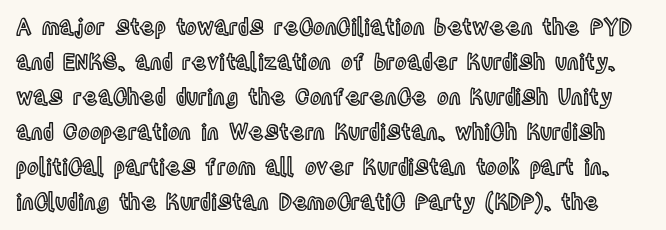
{"italic": "no", "underline": "no", "line_spacing": "normal", "line_spacing_ratio": 1.59, "letter_spacing": "normal", "letter_spacing_em": 0.0, "glyph_px": 22}
